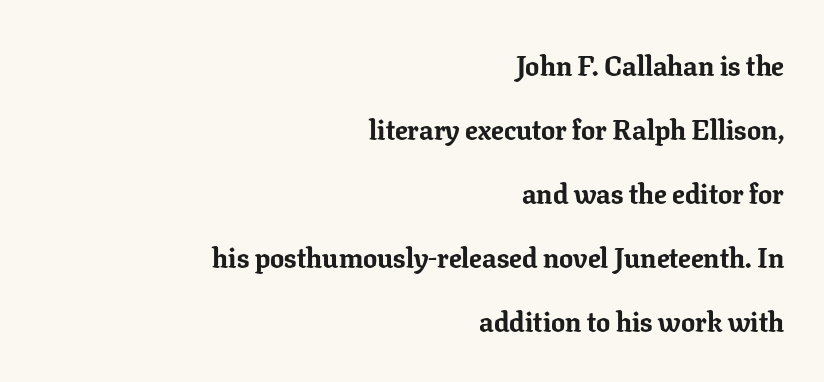
Words float on clear page, feet unadorned. Compared with typical paragraphs, the rows here are farther apart. Regarding serifs, this sample has them. Compared with typical body copy, the letter spacing here is the same. Stroke thickness is high; the sample reads as a true bold. The passage shown is typed in a proportional face where columns would drift.
